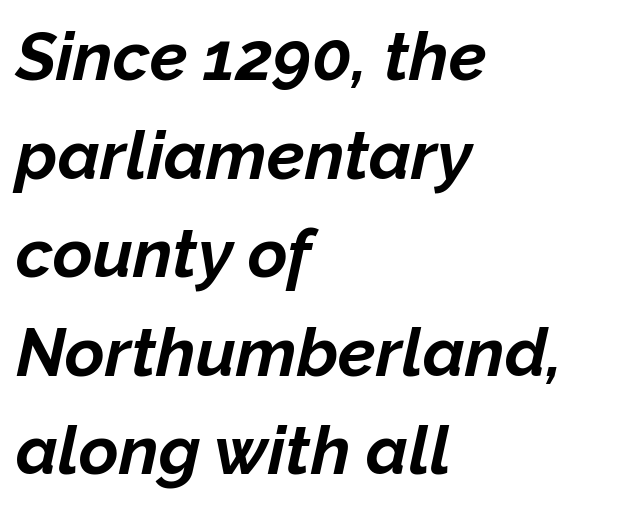
{"italic": "yes", "lean": "right", "slant_degrees": 12, "bold": "yes", "weight": "bold", "width": "normal", "stroke_contrast": "low", "x_height": "medium", "monospaced": "no", "underline": "no", "align": "left", "line_spacing": "normal", "line_spacing_ratio": 1.45, "letter_spacing": "normal", "letter_spacing_em": 0.0, "glyph_px": 68}
